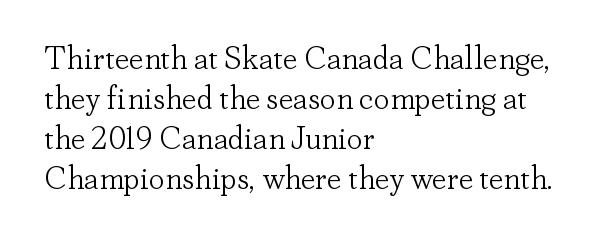
The image shows 32 px light serif type, upright; set left-aligned, normal line spacing (1.25x), normal letter spacing, not underlined; low stroke contrast and a small x-height.
